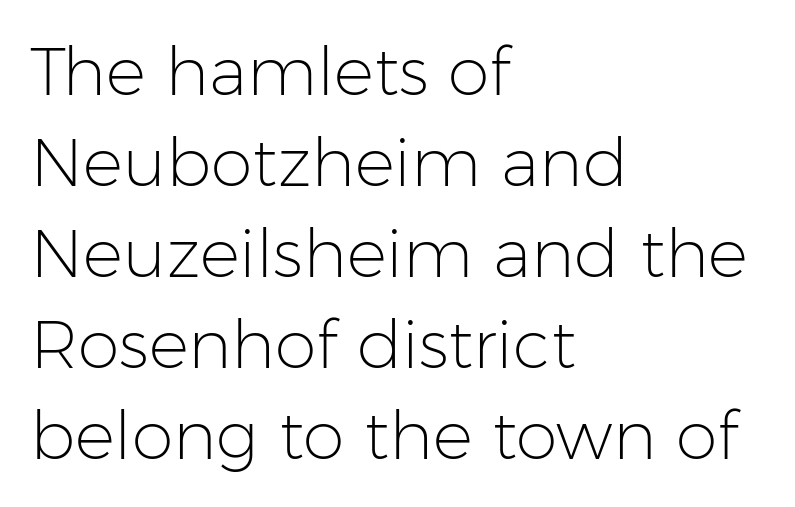
Q: Is the text bold? A: No.
Q: Is the text italic (slanted)? A: No, it is upright.
Q: Is the typeface a serif or a sans-serif typeface? A: Sans-serif.
Q: Is the text underlined? A: No.
Q: How is the paragraph aligned? A: Left-aligned.
Q: Is the spacing between letters normal or unusually wide? A: Normal.
Q: Is the spacing between lines tight, normal or loose? A: Normal.
Q: Width (condensed, normal, or wide)? A: Normal.
Q: Stroke contrast? A: Low.
Q: x-height? A: Medium.
Q: Monospaced? A: No.
